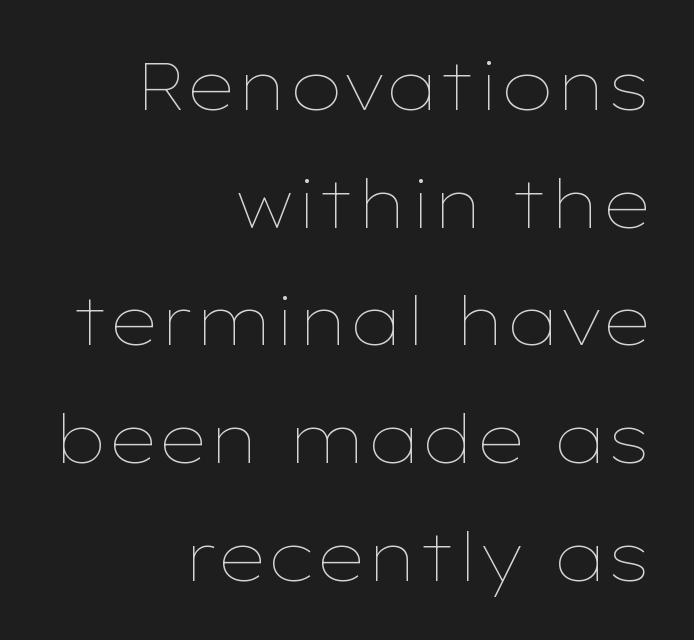
Notice how the passage keeps a crisp vertical edge on the right only. A clean baseline with only descenders dipping below it. No heavy texture on the line: the type isn't bold. The passage shown has conventional tracking throughout.
